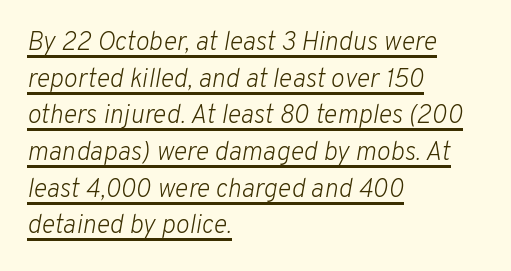
Q: Is the text bold? A: No.
Q: Is the text italic (slanted)? A: Yes, it leans right by about 10 degrees.
Q: Is the text underlined? A: Yes.
Q: How is the paragraph aligned? A: Left-aligned.
Q: Is the spacing between letters normal or unusually wide? A: Normal.
Q: Is the spacing between lines tight, normal or loose? A: Normal.
